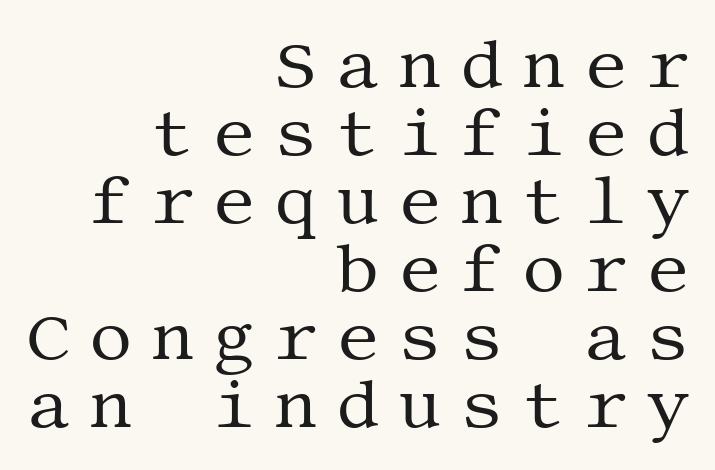
Q: Is the text bold? A: No.
Q: Is the text italic (slanted)? A: No, it is upright.
Q: Is the typeface a serif or a sans-serif typeface? A: Serif.
Q: Is the text underlined? A: No.
Q: How is the paragraph aligned? A: Right-aligned.
Q: Is the spacing between letters normal or unusually wide? A: Unusually wide.
Q: Is the spacing between lines tight, normal or loose? A: Tight.
Q: Width (condensed, normal, or wide)? A: Normal.
Q: Stroke contrast? A: Medium.
Q: x-height? A: Large.
